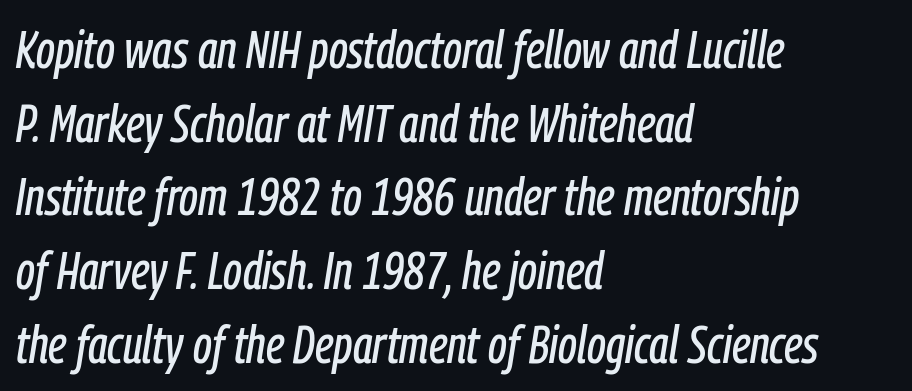
{"italic": "yes", "lean": "right", "slant_degrees": 9, "width": "condensed", "stroke_contrast": "low", "x_height": "medium", "monospaced": "no", "underline": "no", "align": "left", "line_spacing": "normal", "line_spacing_ratio": 1.39, "letter_spacing": "normal", "letter_spacing_em": 0.0, "glyph_px": 53}
